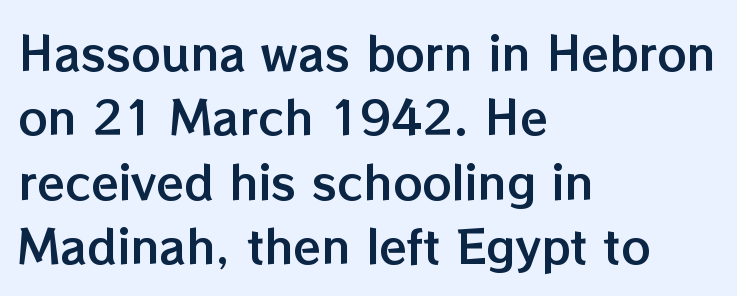
The image shows 45 px text type, upright; set left-aligned, normal line spacing (1.43x), normal letter spacing, not underlined; low stroke contrast and a medium x-height.
